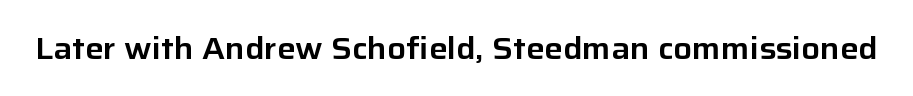
{"serif": "no", "italic": "no", "width": "normal", "stroke_contrast": "low", "x_height": "medium", "monospaced": "no", "underline": "no", "letter_spacing": "normal", "letter_spacing_em": 0.0, "glyph_px": 31}
